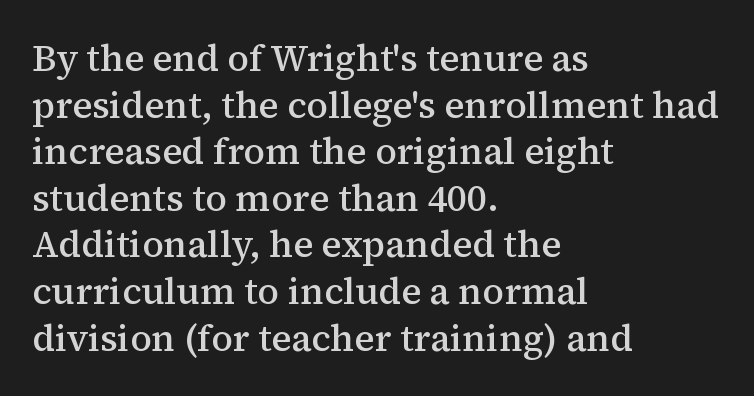
Q: Is the text bold? A: Semi-bold.
Q: Is the text italic (slanted)? A: No, it is upright.
Q: Is the typeface a serif or a sans-serif typeface? A: Serif.
Q: Is the text underlined? A: No.
Q: How is the paragraph aligned? A: Left-aligned.
Q: Is the spacing between letters normal or unusually wide? A: Normal.
Q: Is the spacing between lines tight, normal or loose? A: Normal.
Q: Width (condensed, normal, or wide)? A: Normal.
Q: Stroke contrast? A: Medium.
Q: x-height? A: Medium.
Q: Monospaced? A: No.
